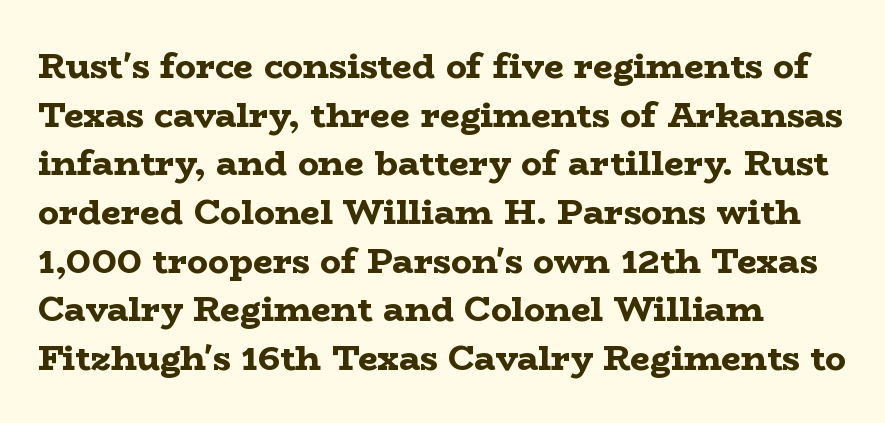
Q: Is the text bold? A: Yes.
Q: Is the text italic (slanted)? A: No, it is upright.
Q: Is the typeface a serif or a sans-serif typeface? A: Serif.
Q: Is the text underlined? A: No.
Q: How is the paragraph aligned? A: Left-aligned.
Q: Is the spacing between letters normal or unusually wide? A: Normal.
Q: Is the spacing between lines tight, normal or loose? A: Normal.
Q: Width (condensed, normal, or wide)? A: Wide.
Q: Stroke contrast? A: Low.
Q: x-height? A: Medium.
Q: Monospaced? A: No.
